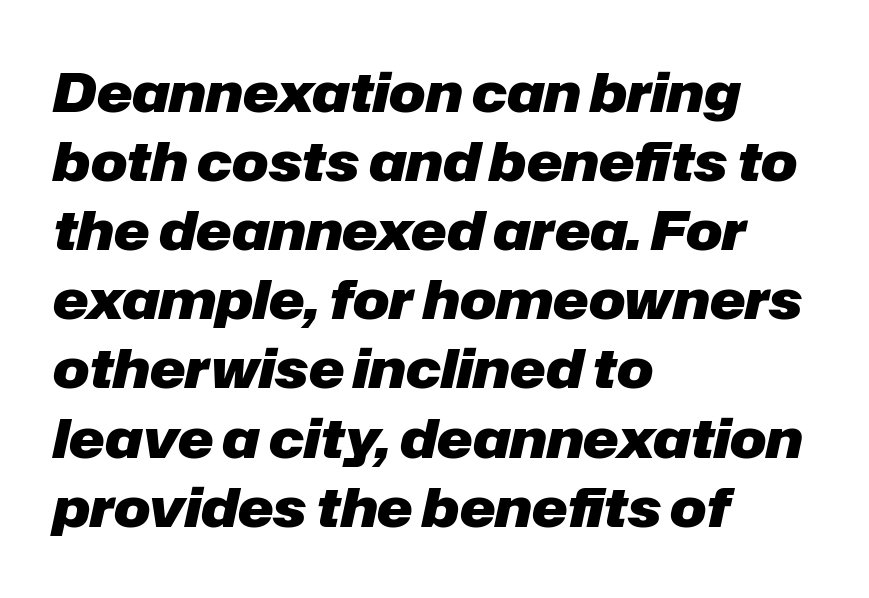
These lines sit exactly where default settings would place them. Caption: standard tracking, unaltered. The passage shown is typed in a proportional face where columns would drift. Left-aligned paragraph, ragged on the right. Typesetter's note: full bold, strokes at maximum text heaviness. Beneath every word, the page is bare.
